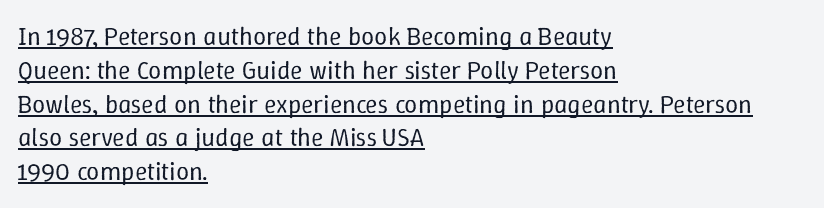
Upright lettering throughout. You can see a thin bar hugging the bottom of the glyphs. The rows are spaced the way most documents space them. This reads as an unemphasized weight, regular at the heaviest.
